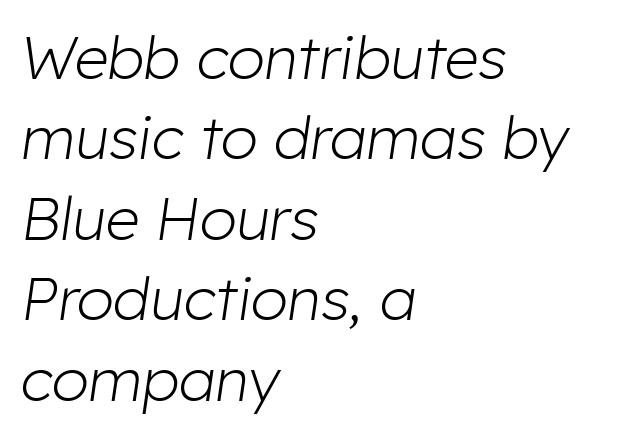
{"italic": "yes", "lean": "right", "slant_degrees": 8, "bold": "no", "weight": "light", "width": "normal", "stroke_contrast": "low", "x_height": "medium", "monospaced": "no", "underline": "no", "align": "left", "line_spacing": "normal", "line_spacing_ratio": 1.34, "letter_spacing": "normal", "letter_spacing_em": 0.0, "glyph_px": 60}
